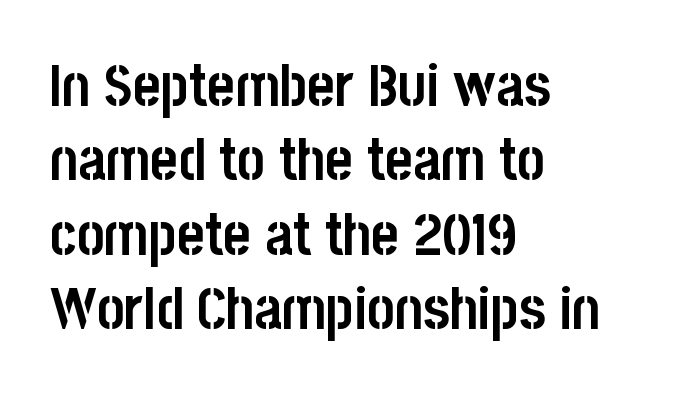
Q: Is the text bold? A: Yes.
Q: Is the text italic (slanted)? A: No, it is upright.
Q: Is the typeface a serif or a sans-serif typeface? A: Sans-serif.
Q: Is the text underlined? A: No.
Q: How is the paragraph aligned? A: Left-aligned.
Q: Is the spacing between letters normal or unusually wide? A: Normal.
Q: Is the spacing between lines tight, normal or loose? A: Normal.
Q: Width (condensed, normal, or wide)? A: Condensed.
Q: Stroke contrast? A: Low.
Q: x-height? A: Large.
Q: Monospaced? A: No.
